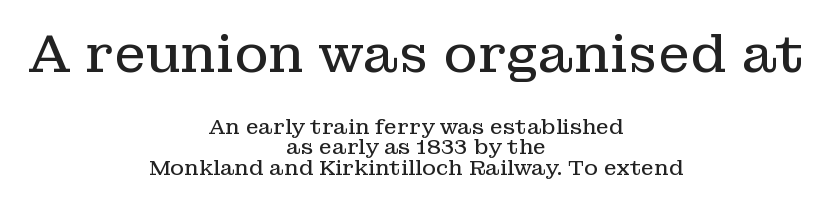
Q: Is the text bold? A: No.
Q: Is the text italic (slanted)? A: No, it is upright.
Q: Is the typeface a serif or a sans-serif typeface? A: Serif.
Q: Is the text underlined? A: No.
Q: How is the paragraph aligned? A: Centered.
Q: Is the spacing between letters normal or unusually wide? A: Normal.
Q: Is the spacing between lines tight, normal or loose? A: Tight.
Q: Which block of text is set in a larger size, the first (top) or the second (bottom)? A: The first (top) one.
Q: Width (condensed, normal, or wide)? A: Normal.
Q: Stroke contrast? A: Low.
Q: x-height? A: Medium.
Q: Monospaced? A: No.
